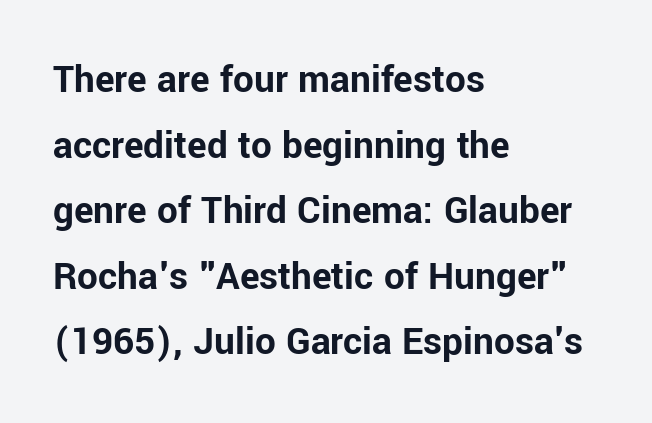
The image shows 41 px bold sans-serif type, upright; set left-aligned, normal line spacing (1.6x), normal letter spacing, not underlined; low stroke contrast and a medium x-height.
